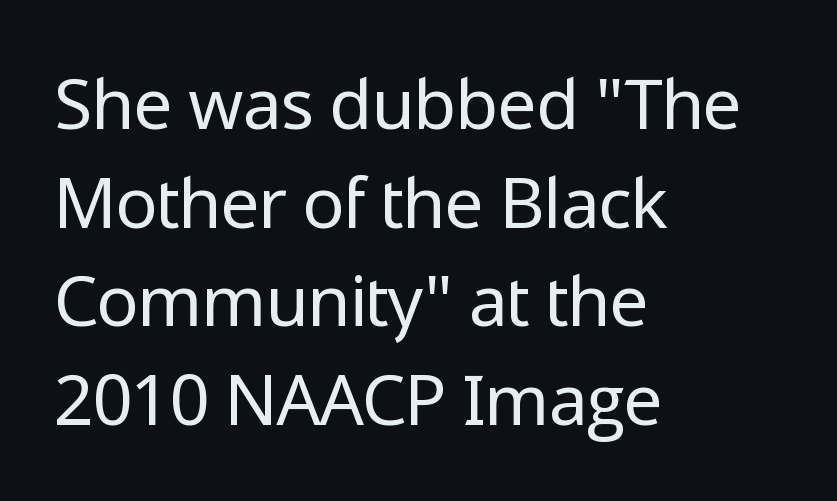
Q: Is the text bold? A: No.
Q: Is the text italic (slanted)? A: No, it is upright.
Q: Is the typeface a serif or a sans-serif typeface? A: Sans-serif.
Q: Is the text underlined? A: No.
Q: How is the paragraph aligned? A: Left-aligned.
Q: Is the spacing between letters normal or unusually wide? A: Normal.
Q: Is the spacing between lines tight, normal or loose? A: Normal.
Q: Width (condensed, normal, or wide)? A: Normal.
Q: Stroke contrast? A: Low.
Q: x-height? A: Medium.
Q: Monospaced? A: No.
